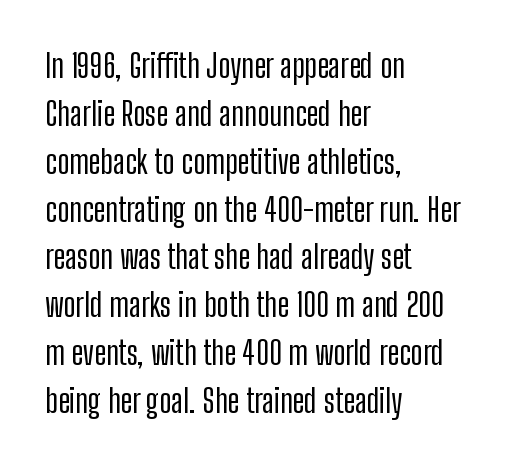
Proportional: the letters do not fall into vertical columns. Check the space under the baseline: it is left empty. The lettering holds an erect, upright posture throughout. In terms of letterform style, serifs are entirely absent. Normally led — the rows are evenly, conventionally spaced. A classic flush-left, rag-right setting is used for this passage.
